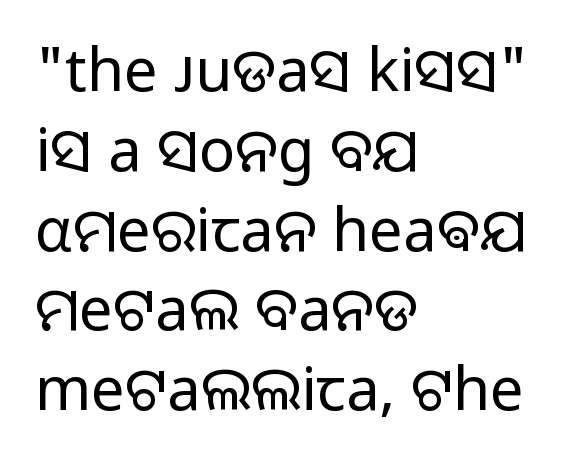
{"serif": "no", "italic": "no", "bold": "no", "weight": "regular", "width": "normal", "stroke_contrast": "low", "x_height": "medium", "monospaced": "no", "underline": "no", "align": "left", "line_spacing": "normal", "line_spacing_ratio": 1.33, "letter_spacing": "normal", "letter_spacing_em": 0.0, "glyph_px": 60}
